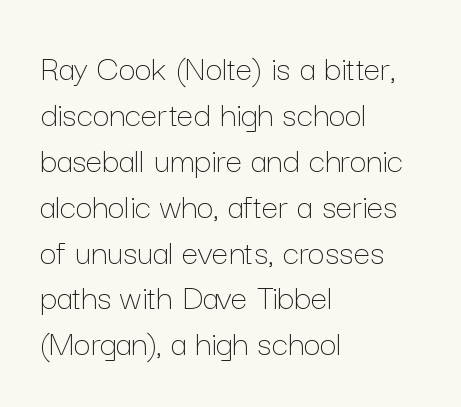
Q: Is the text bold? A: No.
Q: Is the text italic (slanted)? A: No, it is upright.
Q: Is the text underlined? A: No.
Q: How is the paragraph aligned? A: Left-aligned.
Q: Is the spacing between letters normal or unusually wide? A: Normal.
Q: Width (condensed, normal, or wide)? A: Normal.
Q: Stroke contrast? A: Low.
Q: x-height? A: Medium.
Q: Monospaced? A: No.
